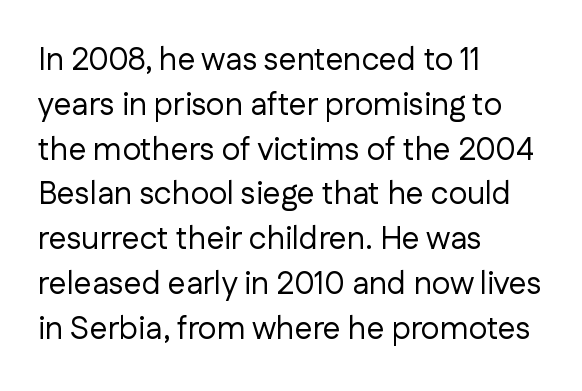
Do the characters align in a grid? No, the font is proportional. Leading matches the norm, producing a regular column. The ragged edge is on the right, which tells us the setting is flush left. Ink coverage per letter is moderate at most. Honestly, the letter spacing is just normal — you wouldn't notice it. Nope, no serifs anywhere on these letters.
